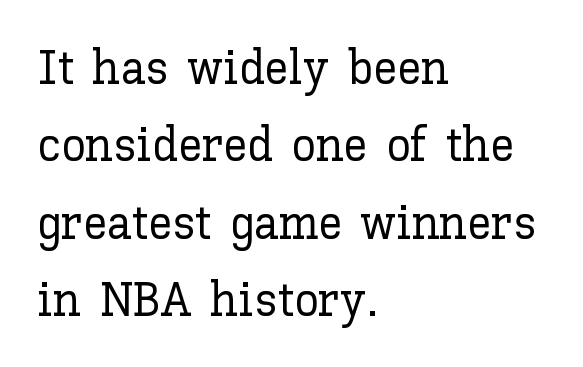
The image shows 49 px text type, upright; set left-aligned, normal line spacing (1.58x), normal letter spacing, not underlined; low stroke contrast and a medium x-height.
